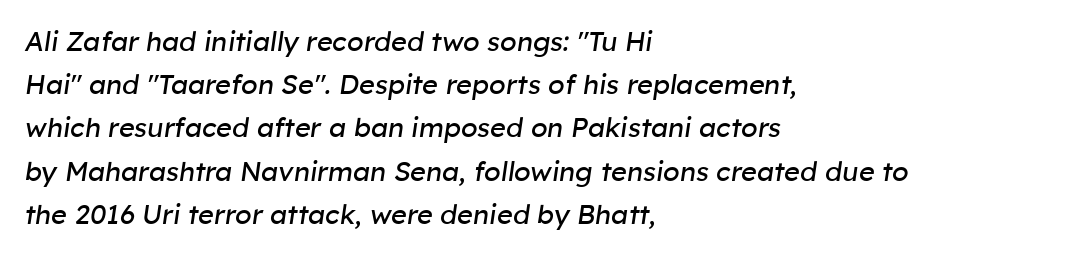
The typography opts for an oblique posture over an upright one. Check under the words: just untouched page. Is this a heavy cut? Hardly; it is regular or lighter. Baseline-to-baseline distance is the conventional proportion of letter height.
